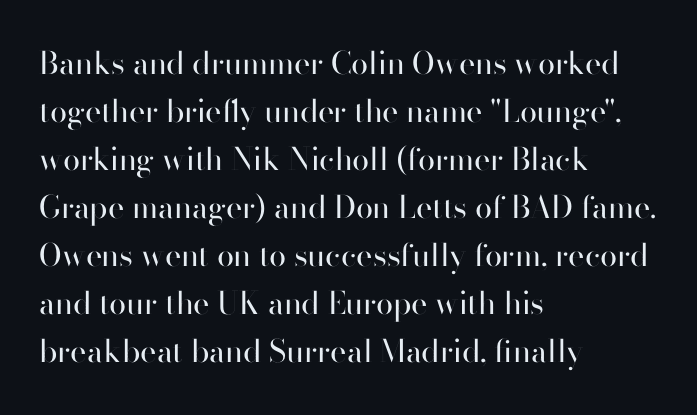
The image shows 31 px regular-weight sans-serif type, upright; set left-aligned, normal line spacing (1.55x), normal letter spacing, not underlined; high stroke contrast and a small x-height.
